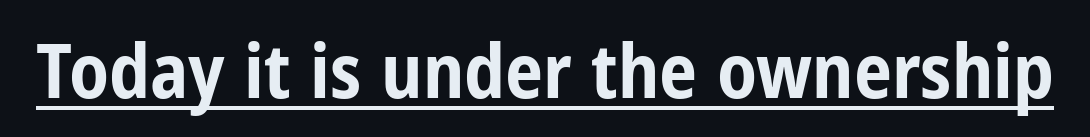
The rendering uses natural spacing where letterforms have individual widths. Typographically, this falls in the sans-serif category. The lettering holds an erect, upright posture throughout. The characters look thick and weighty, a clear bold.
